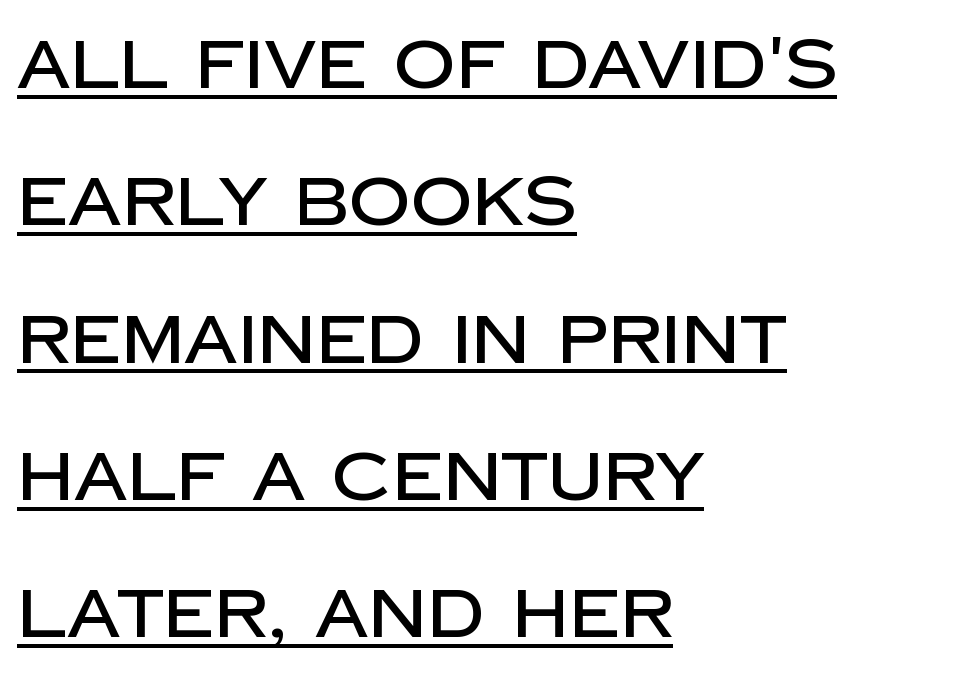
The image shows 68 px sans-serif type, upright; set left-aligned, loose line spacing (2.02x), normal letter spacing, underlined; low stroke contrast and a large x-height.
